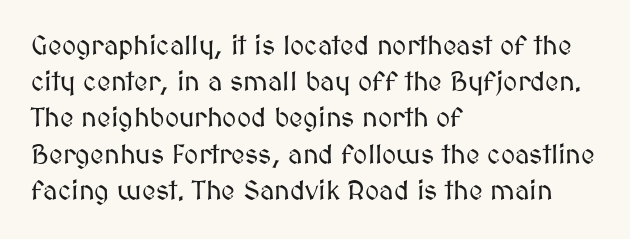
Q: Is the text italic (slanted)? A: No, it is upright.
Q: Is the text underlined? A: No.
Q: How is the paragraph aligned? A: Left-aligned.
Q: Is the spacing between letters normal or unusually wide? A: Normal.
Q: Is the spacing between lines tight, normal or loose? A: Normal.
